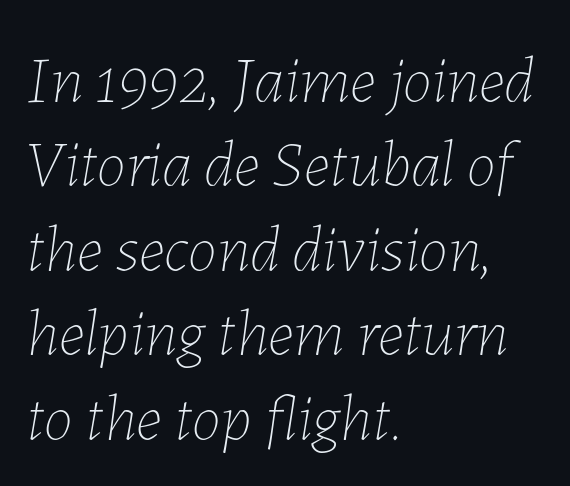
You could not count columns in this text — the font is proportionally spaced. The string is rendered with underlining switched off. How would I describe the line gaps? Plain and ordinary. Visually the block forms a straight wall on the left and a jagged coastline on the right. Short note: letters normally spaced. Posture: slanted.
